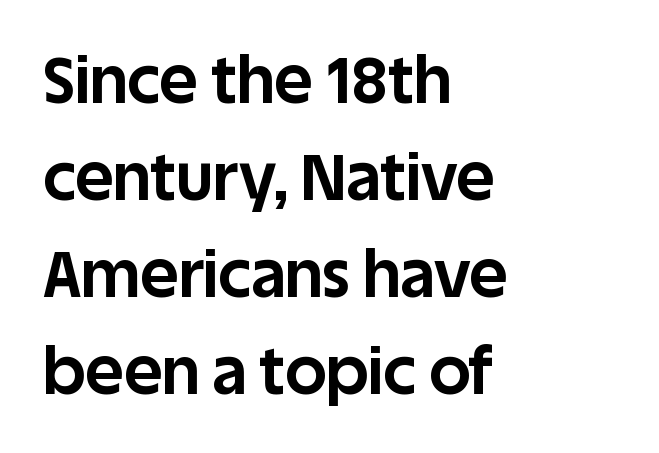
{"serif": "no", "italic": "no", "bold": "yes", "weight": "bold", "width": "normal", "stroke_contrast": "low", "x_height": "large", "monospaced": "no", "underline": "no", "align": "left", "line_spacing": "normal", "line_spacing_ratio": 1.49, "letter_spacing": "normal", "letter_spacing_em": 0.0, "glyph_px": 65}
